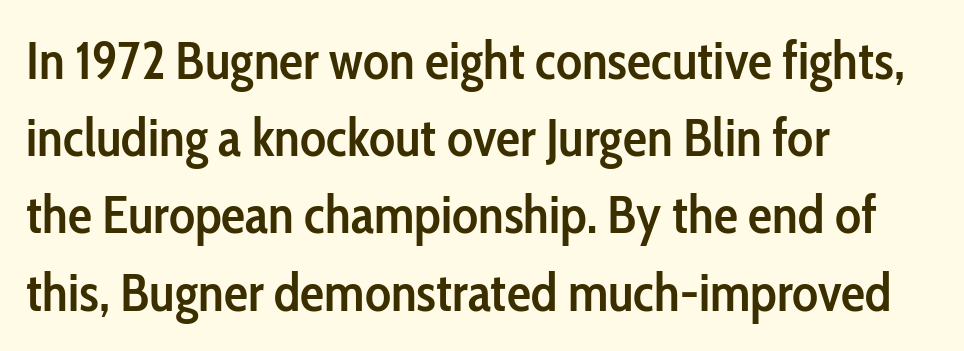
Q: Is the text bold? A: Semi-bold.
Q: Is the text italic (slanted)? A: No, it is upright.
Q: Is the typeface a serif or a sans-serif typeface? A: Sans-serif.
Q: Is the text underlined? A: No.
Q: How is the paragraph aligned? A: Left-aligned.
Q: Is the spacing between letters normal or unusually wide? A: Normal.
Q: Is the spacing between lines tight, normal or loose? A: Normal.
Q: Width (condensed, normal, or wide)? A: Condensed.
Q: Stroke contrast? A: Low.
Q: x-height? A: Medium.
Q: Monospaced? A: No.
